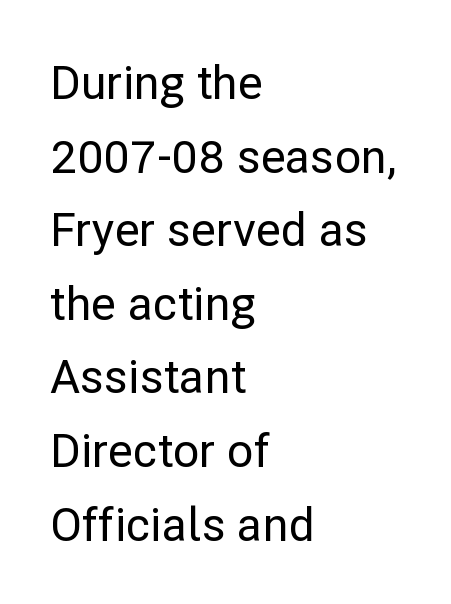
The image shows 46 px sans-serif type, upright; set left-aligned, normal line spacing (1.6x), normal letter spacing, not underlined; low stroke contrast and a medium x-height.
